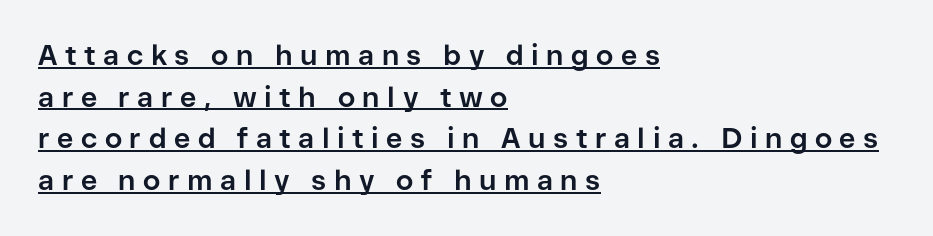
Evenly set lines give the paragraph a standard silhouette. This rendering widens character spacing well past its baseline value. Is this a fixed-width face? No — the glyphs have proportional, varying widths. Check the space under the baseline: a stroke is drawn there. These lines are composed in type without serifs. Upright lettering throughout.
